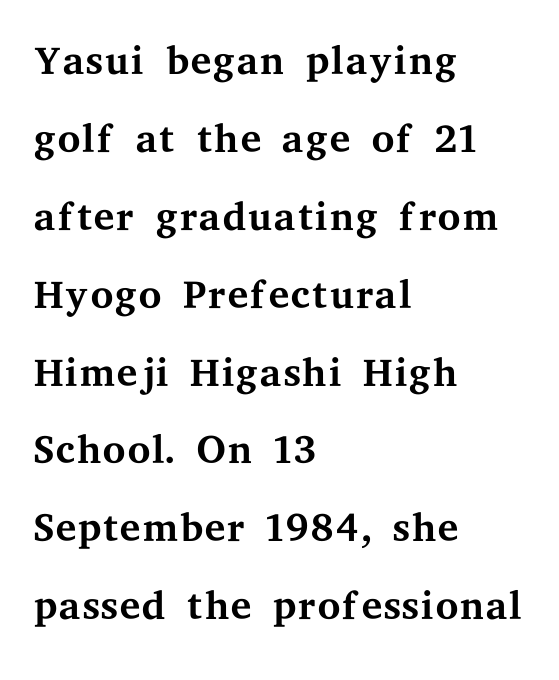
Character widths vary here, with narrow letters taking less room than wide ones. These lines were composed using upright roman letters. Descenders hang freely into open space. The rendering uses a moderate line-height, typical for paragraphs.
